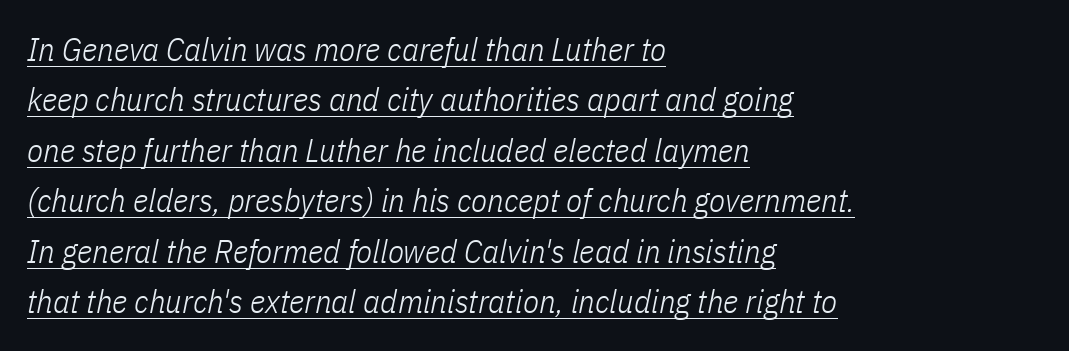
Q: Is the text bold? A: No.
Q: Is the text italic (slanted)? A: Yes, it leans right by about 11 degrees.
Q: Is the text underlined? A: Yes.
Q: How is the paragraph aligned? A: Left-aligned.
Q: Is the spacing between letters normal or unusually wide? A: Normal.
Q: Is the spacing between lines tight, normal or loose? A: Normal.
Q: Width (condensed, normal, or wide)? A: Condensed.
Q: Stroke contrast? A: Low.
Q: x-height? A: Medium.
Q: Monospaced? A: No.
